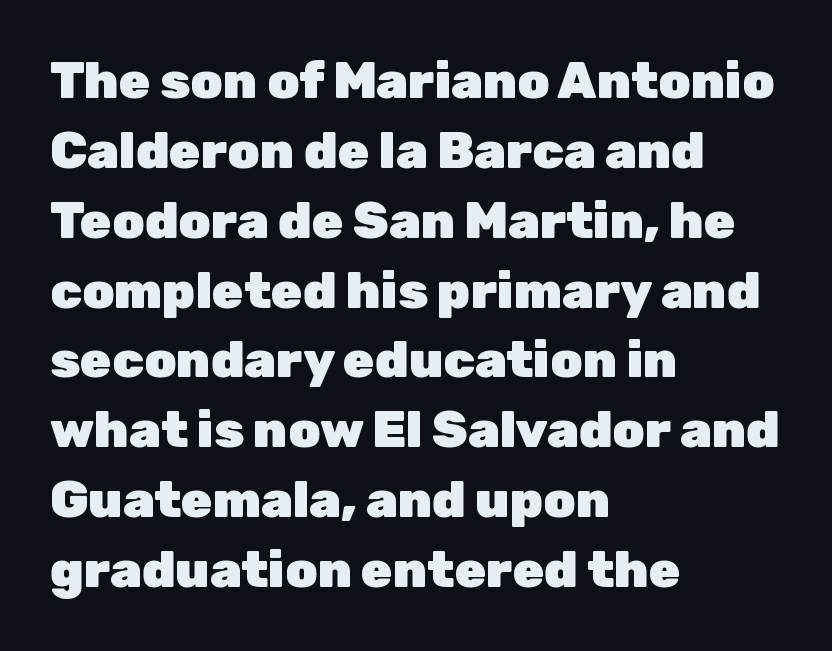
The letters advance in unequal steps, a hallmark of proportional type. The gap between lines stays unmarked. A typesetter would call this leading conventional body-copy spacing. Alignment: flush left.
